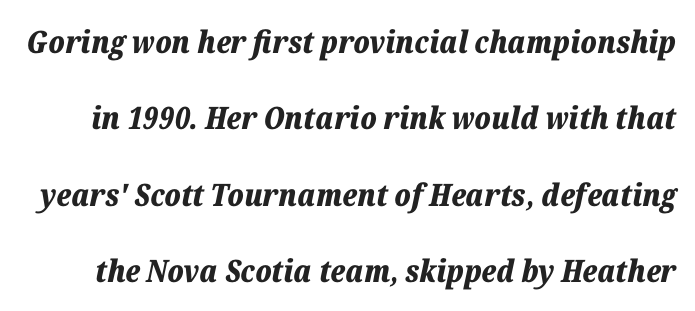
{"italic": "yes", "lean": "right", "slant_degrees": 12, "bold": "yes", "weight": "bold", "width": "normal", "stroke_contrast": "low", "x_height": "medium", "monospaced": "no", "underline": "no", "line_spacing": "loose", "line_spacing_ratio": 2.46, "letter_spacing": "normal", "letter_spacing_em": 0.0, "glyph_px": 31}
